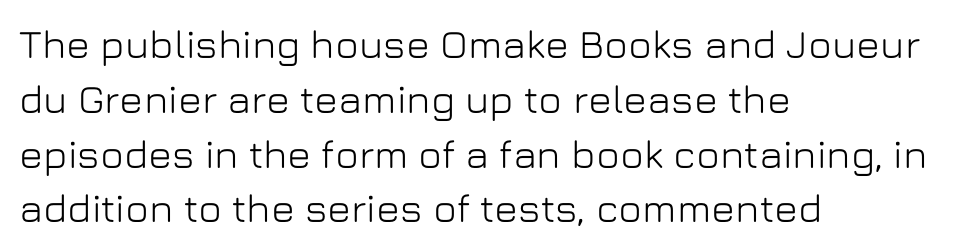
Q: Is the text italic (slanted)? A: No, it is upright.
Q: Is the typeface a serif or a sans-serif typeface? A: Sans-serif.
Q: Is the text underlined? A: No.
Q: How is the paragraph aligned? A: Left-aligned.
Q: Is the spacing between letters normal or unusually wide? A: Normal.
Q: Is the spacing between lines tight, normal or loose? A: Normal.
Q: Width (condensed, normal, or wide)? A: Normal.
Q: Stroke contrast? A: Low.
Q: x-height? A: Medium.
Q: Monospaced? A: No.
